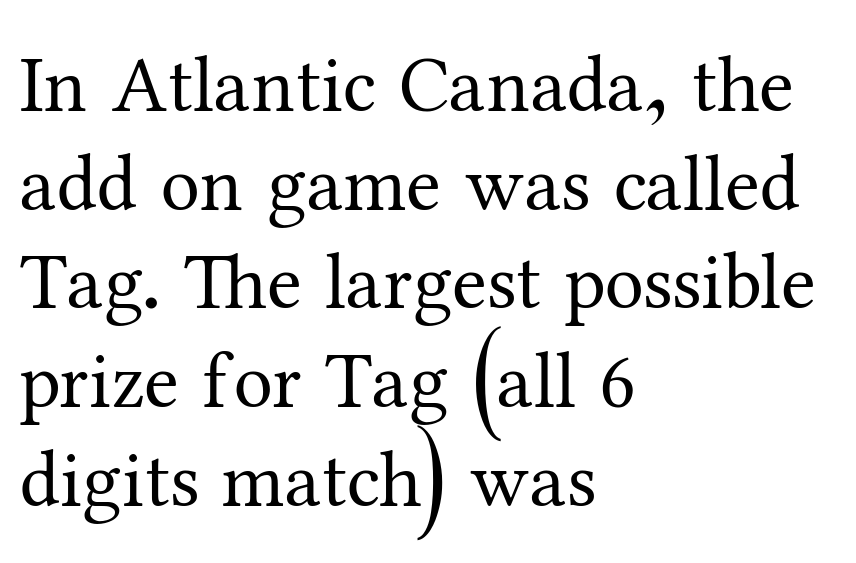
Q: Is the text bold? A: No.
Q: Is the text italic (slanted)? A: No, it is upright.
Q: Is the typeface a serif or a sans-serif typeface? A: Serif.
Q: Is the text underlined? A: No.
Q: How is the paragraph aligned? A: Left-aligned.
Q: Is the spacing between letters normal or unusually wide? A: Normal.
Q: Is the spacing between lines tight, normal or loose? A: Normal.
Q: Width (condensed, normal, or wide)? A: Normal.
Q: Stroke contrast? A: Medium.
Q: x-height? A: Medium.
Q: Monospaced? A: No.
